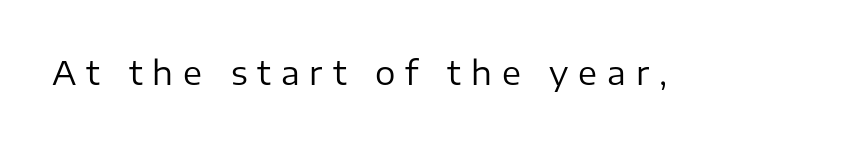
Q: Is the text bold? A: No.
Q: Is the text italic (slanted)? A: No, it is upright.
Q: Is the typeface a serif or a sans-serif typeface? A: Sans-serif.
Q: Is the text underlined? A: No.
Q: Is the spacing between letters normal or unusually wide? A: Unusually wide.
Q: Width (condensed, normal, or wide)? A: Normal.
Q: Stroke contrast? A: Low.
Q: x-height? A: Medium.
Q: Monospaced? A: No.
